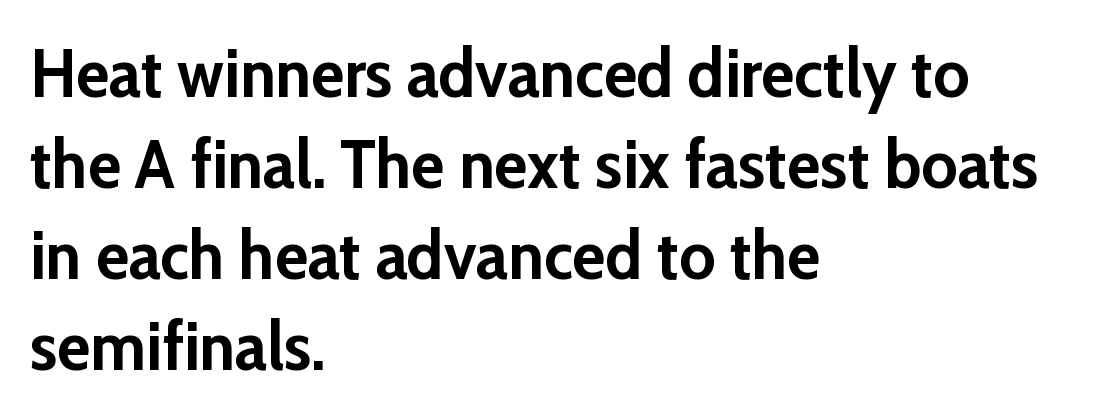
Q: Is the text bold? A: Yes.
Q: Is the text italic (slanted)? A: No, it is upright.
Q: Is the typeface a serif or a sans-serif typeface? A: Sans-serif.
Q: Is the text underlined? A: No.
Q: How is the paragraph aligned? A: Left-aligned.
Q: Is the spacing between letters normal or unusually wide? A: Normal.
Q: Is the spacing between lines tight, normal or loose? A: Normal.
Q: Width (condensed, normal, or wide)? A: Normal.
Q: Stroke contrast? A: Low.
Q: x-height? A: Medium.
Q: Monospaced? A: No.
